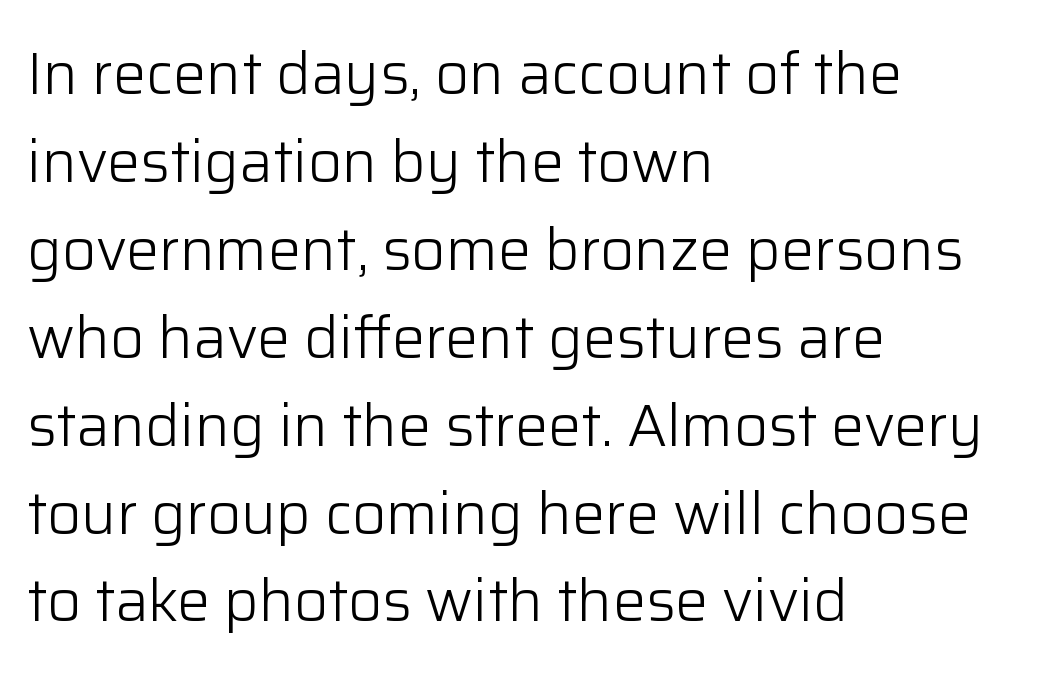
The image shows 59 px light sans-serif type, upright; set left-aligned, normal line spacing (1.49x), normal letter spacing, not underlined; low stroke contrast and a medium x-height.
